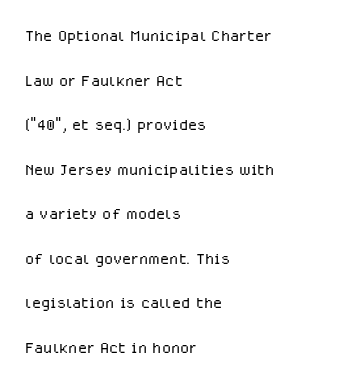
{"italic": "no", "bold": "no", "underline": "no", "align": "left", "line_spacing": "loose", "line_spacing_ratio": 2.12, "letter_spacing": "normal", "letter_spacing_em": 0.0, "glyph_px": 21}
